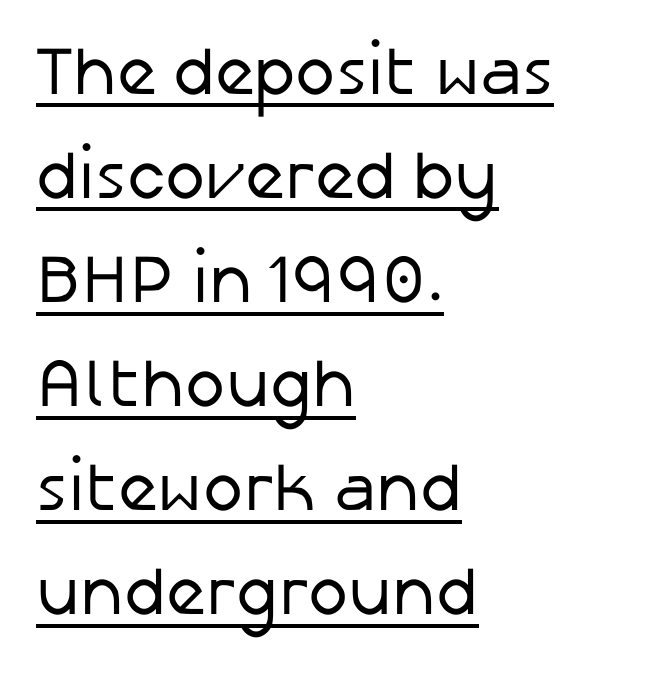
{"serif": "no", "italic": "no", "bold": "no", "weight": "regular", "width": "normal", "stroke_contrast": "low", "x_height": "medium", "monospaced": "no", "underline": "yes", "align": "left", "line_spacing": "normal", "line_spacing_ratio": 1.53, "letter_spacing": "normal", "letter_spacing_em": 0.0, "glyph_px": 68}
